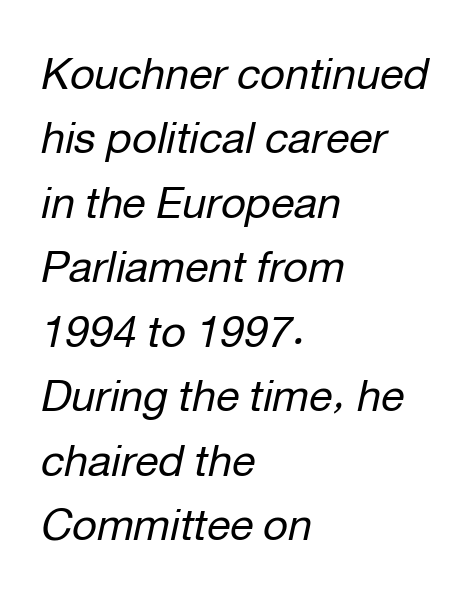
{"italic": "yes", "lean": "right", "slant_degrees": 12, "bold": "no", "weight": "regular", "width": "normal", "stroke_contrast": "low", "x_height": "medium", "monospaced": "no", "underline": "no", "align": "left", "line_spacing": "normal", "line_spacing_ratio": 1.5, "letter_spacing": "normal", "letter_spacing_em": 0.0, "glyph_px": 43}
